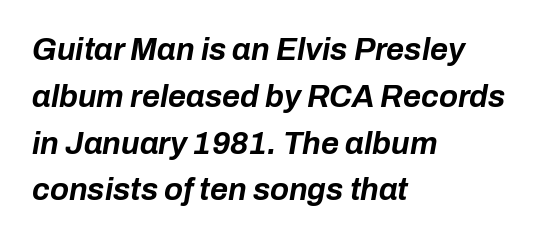
The image shows 31 px bold type, italic (leaning right); set left-aligned, normal line spacing (1.51x), normal letter spacing, not underlined; low stroke contrast and a medium x-height.
